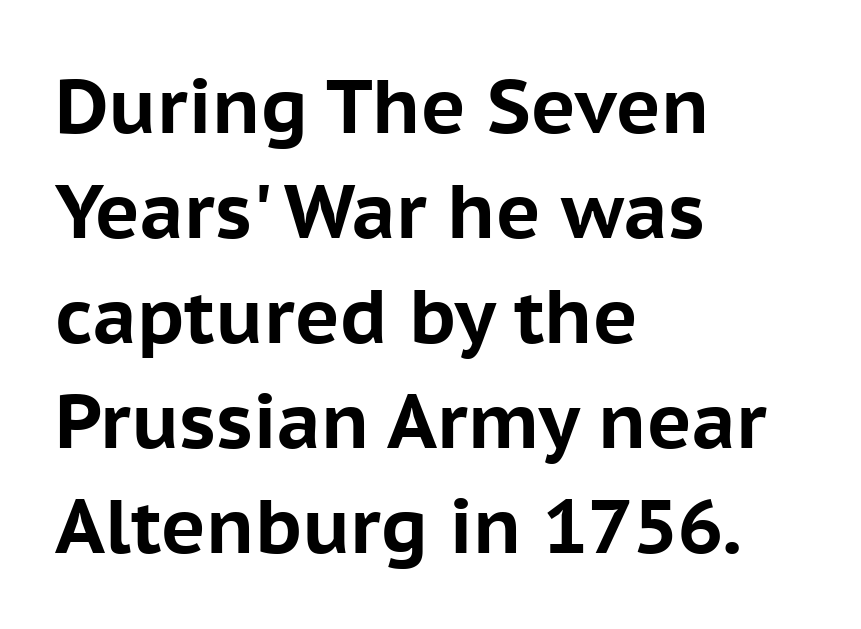
The image shows 76 px bold sans-serif type, upright; set left-aligned, normal line spacing (1.38x), normal letter spacing, not underlined; low stroke contrast and a medium x-height.
